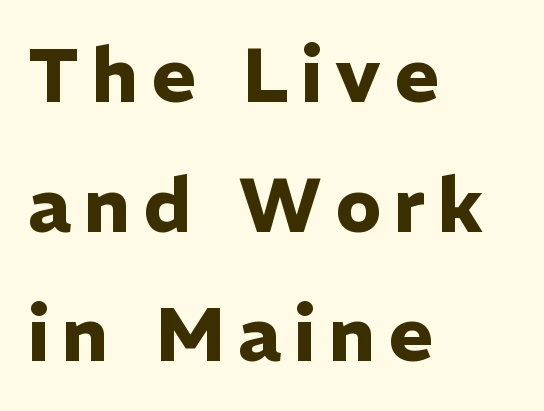
Q: Is the text bold? A: Yes.
Q: Is the text italic (slanted)? A: No, it is upright.
Q: Is the typeface a serif or a sans-serif typeface? A: Sans-serif.
Q: Is the text underlined? A: No.
Q: How is the paragraph aligned? A: Left-aligned.
Q: Width (condensed, normal, or wide)? A: Normal.
Q: Stroke contrast? A: Low.
Q: x-height? A: Medium.
Q: Monospaced? A: No.
